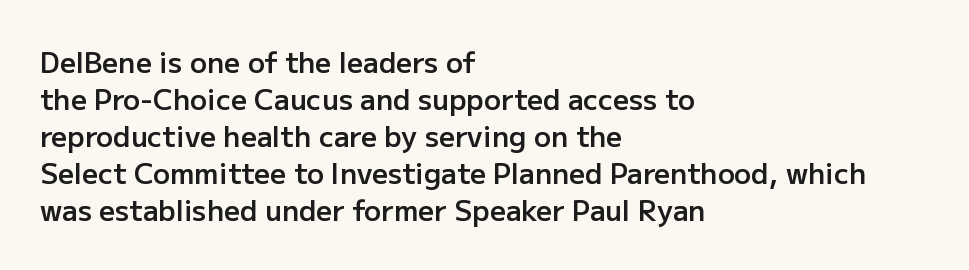
{"serif": "no", "italic": "no", "bold": "semi", "weight": "semibold", "width": "normal", "stroke_contrast": "low", "x_height": "medium", "monospaced": "no", "underline": "no", "align": "left", "line_spacing": "normal", "line_spacing_ratio": 1.32, "letter_spacing": "normal", "letter_spacing_em": 0.0, "glyph_px": 28}
